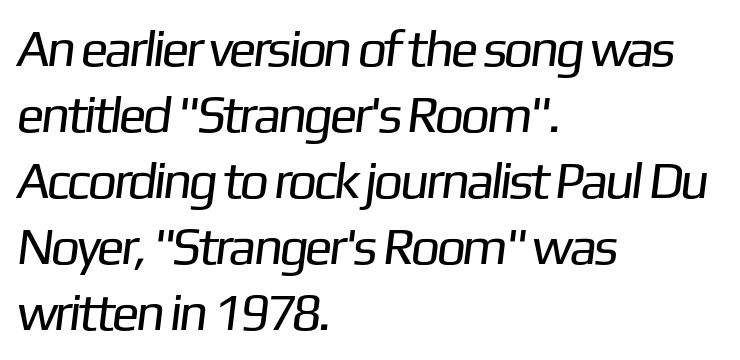
Q: Is the text bold? A: No.
Q: Is the typeface a serif or a sans-serif typeface? A: Sans-serif.
Q: Is the text underlined? A: No.
Q: How is the paragraph aligned? A: Left-aligned.
Q: Is the spacing between letters normal or unusually wide? A: Normal.
Q: Is the spacing between lines tight, normal or loose? A: Normal.
Q: Width (condensed, normal, or wide)? A: Normal.
Q: Stroke contrast? A: Low.
Q: x-height? A: Medium.
Q: Monospaced? A: No.
